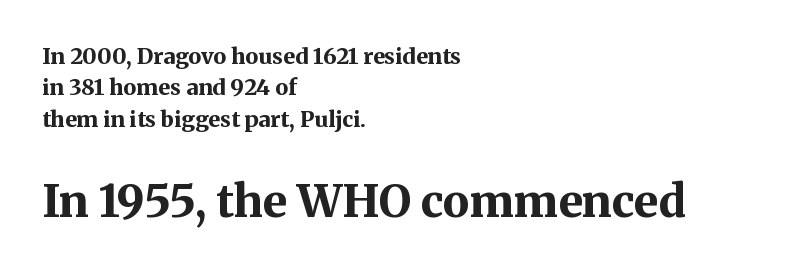
Reading down the column, the eye jumps a familiar distance to each next line. The ragged edge is on the right, which tells us the setting is flush left. The specimen omits any rule beneath the text block's lines. The face used here appears at its bigger size in the lower chunk. Italic: no, the glyphs are upright roman.
